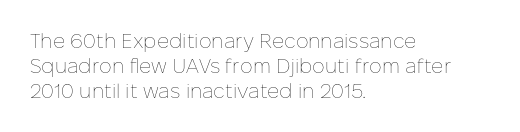
{"italic": "no", "bold": "no", "underline": "no", "align": "left", "line_spacing": "normal", "line_spacing_ratio": 1.25, "letter_spacing": "normal", "letter_spacing_em": 0.0, "glyph_px": 20}
